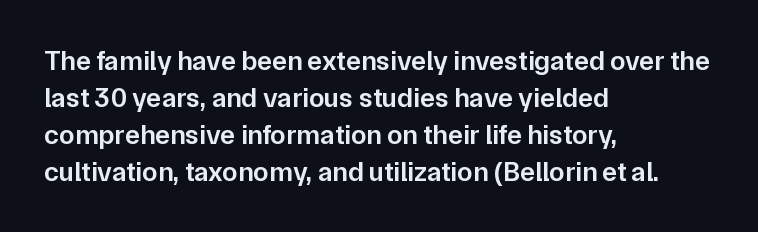
The image shows 28 px semibold sans-serif type, upright; set left-aligned, normal line spacing (1.32x), normal letter spacing, not underlined; low stroke contrast and a medium x-height.
